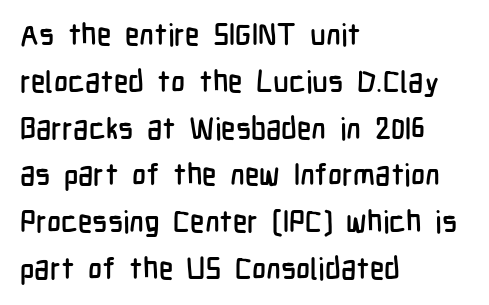
Q: Is the text italic (slanted)? A: No, it is upright.
Q: Is the typeface a serif or a sans-serif typeface? A: Sans-serif.
Q: Is the text underlined? A: No.
Q: How is the paragraph aligned? A: Left-aligned.
Q: Is the spacing between letters normal or unusually wide? A: Normal.
Q: Is the spacing between lines tight, normal or loose? A: Normal.
Q: Width (condensed, normal, or wide)? A: Condensed.
Q: Stroke contrast? A: Low.
Q: x-height? A: Medium.
Q: Monospaced? A: No.
